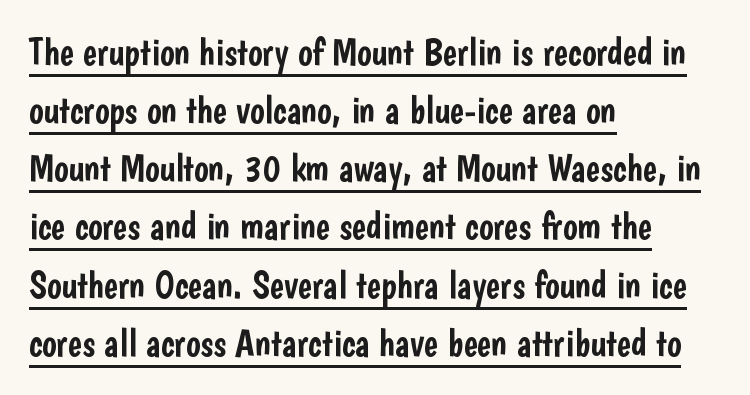
{"serif": "no", "italic": "no", "width": "condensed", "stroke_contrast": "low", "x_height": "medium", "monospaced": "no", "underline": "yes", "align": "left", "line_spacing": "normal", "line_spacing_ratio": 1.53, "letter_spacing": "normal", "letter_spacing_em": 0.0, "glyph_px": 38}
